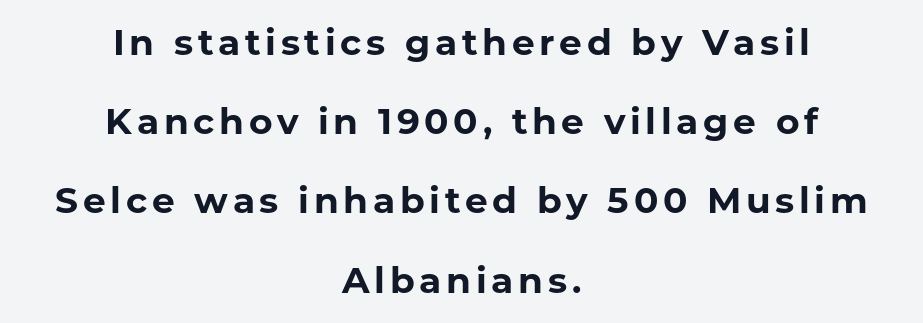
Q: Is the text bold? A: Yes.
Q: Is the text italic (slanted)? A: No, it is upright.
Q: Is the typeface a serif or a sans-serif typeface? A: Sans-serif.
Q: Is the text underlined? A: No.
Q: How is the paragraph aligned? A: Centered.
Q: Is the spacing between lines tight, normal or loose? A: Loose.
Q: Width (condensed, normal, or wide)? A: Normal.
Q: Stroke contrast? A: Low.
Q: x-height? A: Medium.
Q: Monospaced? A: No.
